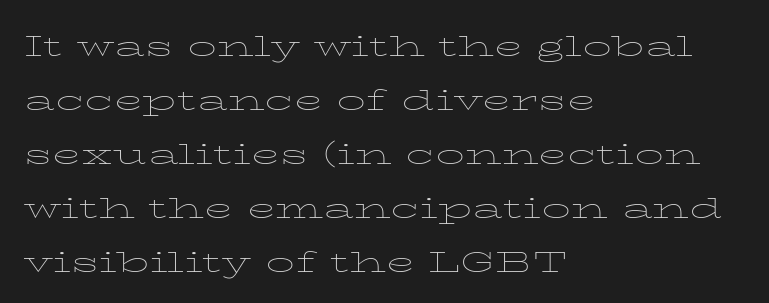
Horizontal alignment here is leftward, the default for most running prose. A typesetter would call this zero additional tracking. One glance says typical: line gaps are just what's usual. Think of a printed novel: that variable character pitch is what you see here. Posture: straight, roman, zero tilt. Nobody drew a line under any word here.
